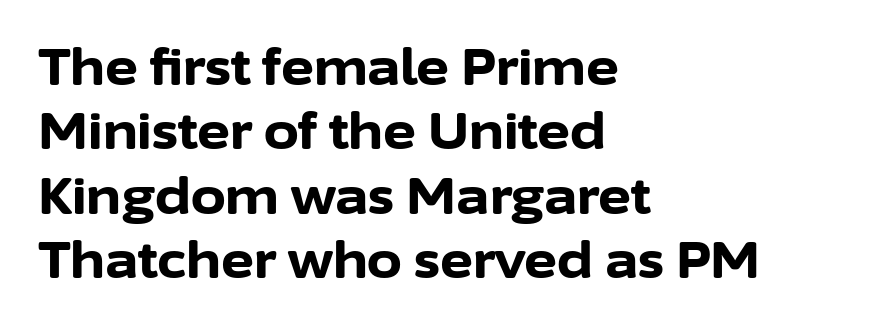
Left-aligned paragraph, ragged on the right. Is this a fixed-width face? No — the glyphs have proportional, varying widths. Nothing sits at the stroke ends, so this counts as sans-serif. Compared with typical body copy, the letter spacing here is the same. This is roman type, the default non-slanted kind.
